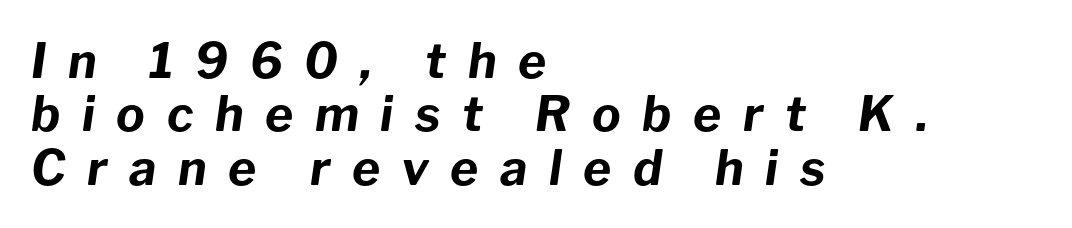
The image shows 48 px bold type, italic (leaning right); set left-aligned, tight line spacing (1.11x), unusually wide letter spacing (+0.45 em), not underlined; low stroke contrast and a medium x-height.
